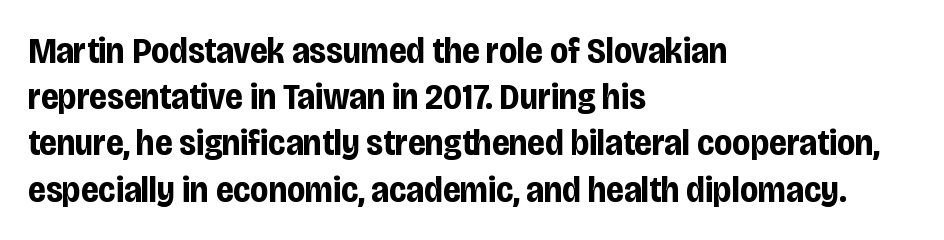
{"serif": "no", "italic": "no", "bold": "yes", "weight": "bold", "width": "condensed", "stroke_contrast": "low", "x_height": "large", "monospaced": "no", "underline": "no", "align": "left", "line_spacing": "normal", "line_spacing_ratio": 1.25, "letter_spacing": "normal", "letter_spacing_em": 0.0, "glyph_px": 37}
